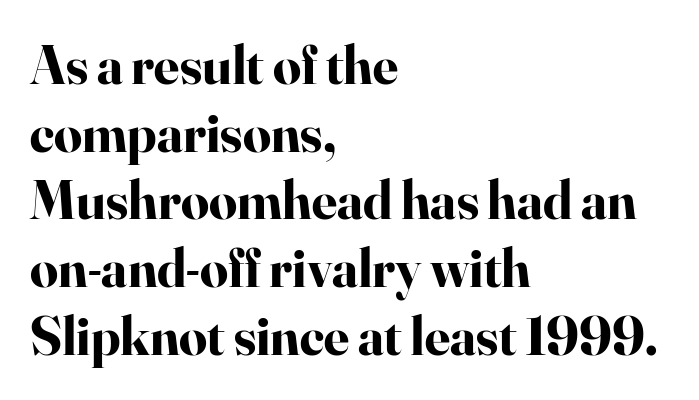
The specimen omits any rule beneath the text block's lines. Weight: bold. The lines in this sample share a left origin and differ only in where they stop. Small tapered or slab feet sit at the stroke ends, so this counts as serif. Designer's note — italics off, roman on.
